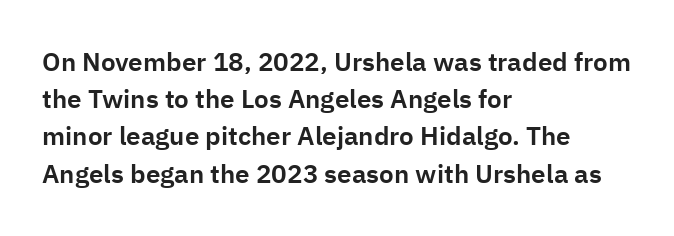
The image shows 26 px text type, upright; set left-aligned, normal line spacing (1.43x), normal letter spacing, not underlined.
